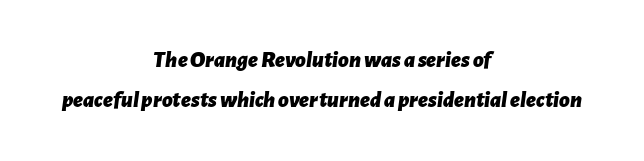
The image shows 23 px bold type, italic (leaning right); set centered, line spacing 1.76x, normal letter spacing, not underlined.
